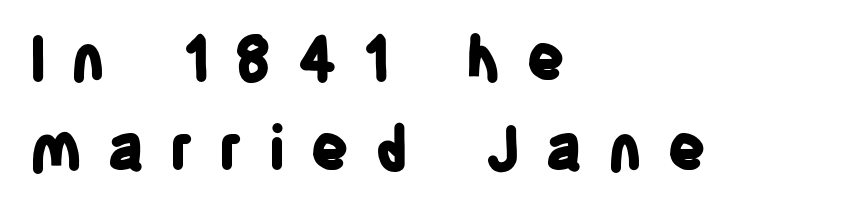
Does the lettering tilt? It doesn't — this is upright. Alignment: flush left. Spacing between characters has been opened up far beyond the box default. The passage shown is typed in a proportional face where columns would drift. Caption: bold face, heavy strokes.
